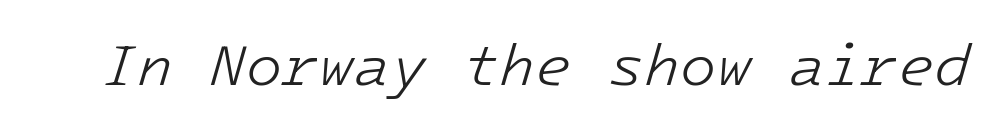
The rendering uses typewriter-style spacing with identical character cells. Posture: slanted. The letterforms sit at book weight or below. Compared with typical body copy, the letter spacing here is the same. Honestly, there is no underline to notice here at all.
